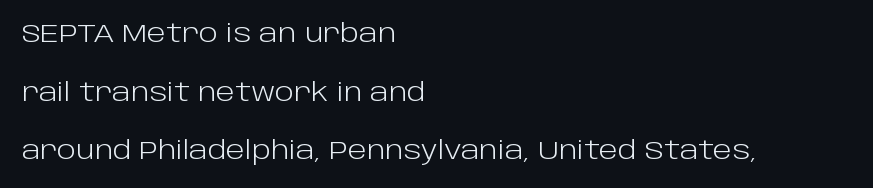
The image shows 25 px text type, upright; set left-aligned, loose line spacing (2.35x), normal letter spacing, not underlined.
